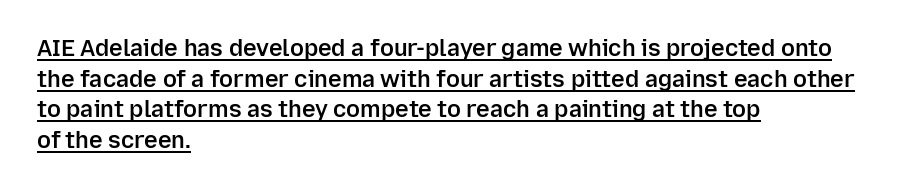
{"italic": "no", "bold": "semi", "underline": "yes", "align": "left", "line_spacing": "normal", "line_spacing_ratio": 1.33, "letter_spacing": "normal", "letter_spacing_em": 0.0, "glyph_px": 23}
